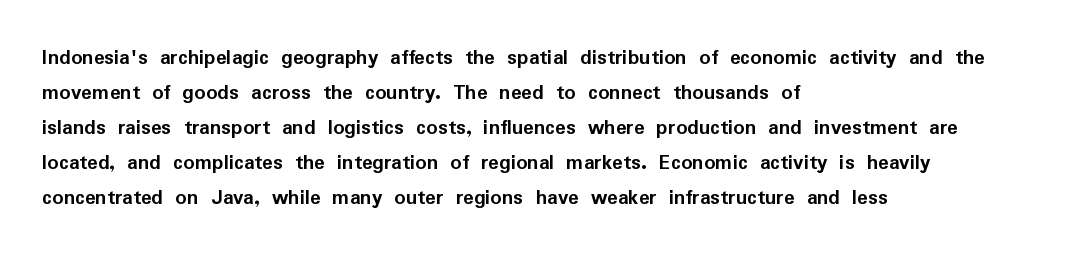
Q: Is the text bold? A: Yes.
Q: Is the text italic (slanted)? A: No, it is upright.
Q: Is the text underlined? A: No.
Q: How is the paragraph aligned? A: Left-aligned.
Q: Is the spacing between letters normal or unusually wide? A: Normal.
Q: Is the spacing between lines tight, normal or loose? A: Normal.
